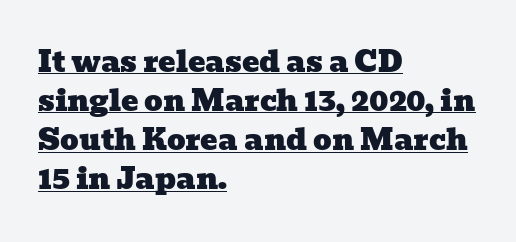
Q: Is the typeface a serif or a sans-serif typeface? A: Serif.
Q: Is the text underlined? A: Yes.
Q: How is the paragraph aligned? A: Left-aligned.
Q: Is the spacing between letters normal or unusually wide? A: Normal.
Q: Is the spacing between lines tight, normal or loose? A: Normal.
Q: Width (condensed, normal, or wide)? A: Wide.
Q: Stroke contrast? A: Low.
Q: x-height? A: Medium.
Q: Monospaced? A: No.
